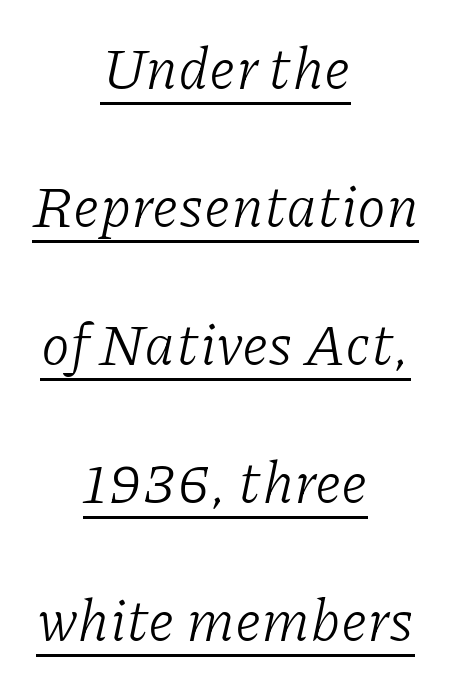
Like a heading marked for emphasis, these lines bear an underscore. What's the leading like? Stretched, with rows far apart. Typographically, this falls in the serif category. An italicized treatment has been applied to the whole sample. The weight would be labelled regular, book, light, or lighter still. Is this a fixed-width face? No — the glyphs have proportional, varying widths.
